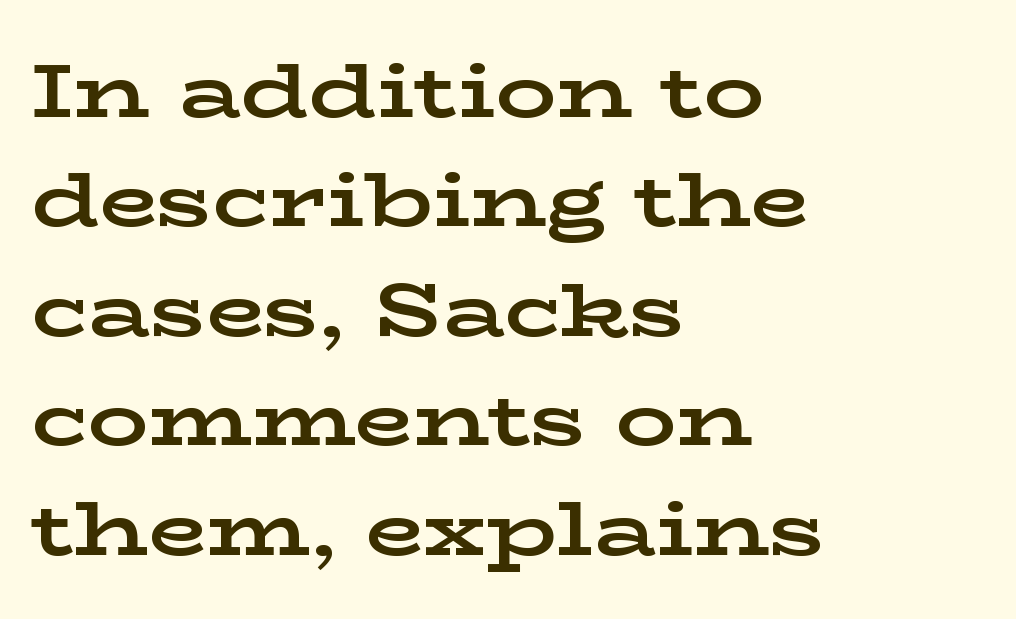
Beneath every word, the page is bare. Varying glyph widths throughout — classic text-font behaviour. The designer went with a serif here, giving each stem small feet. Every character sits straight up, as roman type does. These words are printed bold, with thick strokes throughout. Baseline-to-baseline distance is the conventional proportion of letter height.
